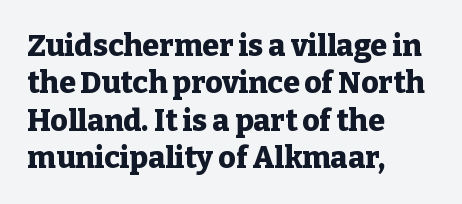
{"serif": "yes", "italic": "no", "bold": "yes", "weight": "heavy", "width": "normal", "stroke_contrast": "low", "x_height": "medium", "monospaced": "no", "underline": "no", "align": "left", "line_spacing": "normal", "line_spacing_ratio": 1.25, "letter_spacing": "normal", "letter_spacing_em": 0.0, "glyph_px": 30}
